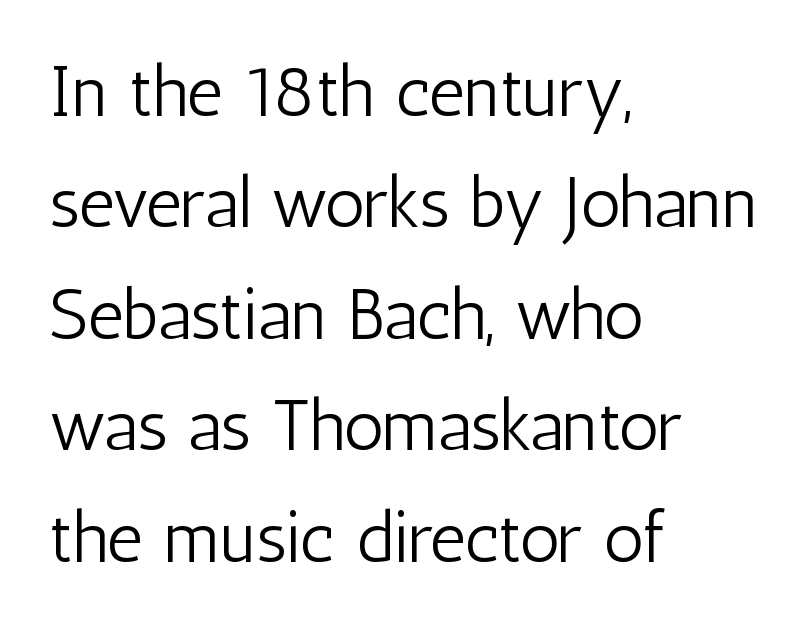
Does the leading feel generous? No, just average. Designer's note — italics off, roman on. What kind of face is this? One without serifs — a sans. Honestly, there is no underline to notice here at all.
